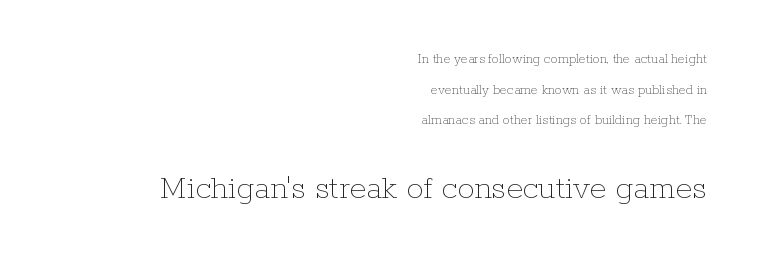
Italic? Not at all — the glyphs are vertical. Notice the wide empty band between every row — that's loose leading. Between one letter and the next there's only the usual sliver of space. The string is rendered with underlining switched off. The lines are quadded right.
